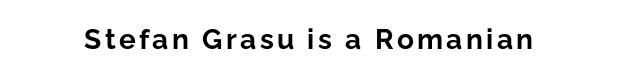
Q: Is the text bold? A: Yes.
Q: Is the text italic (slanted)? A: No, it is upright.
Q: Is the typeface a serif or a sans-serif typeface? A: Sans-serif.
Q: Is the text underlined? A: No.
Q: Width (condensed, normal, or wide)? A: Normal.
Q: Stroke contrast? A: Low.
Q: x-height? A: Medium.
Q: Monospaced? A: No.
